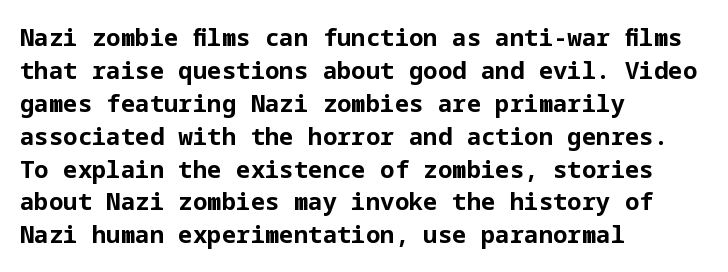
Q: Is the text bold? A: Yes.
Q: Is the text italic (slanted)? A: No, it is upright.
Q: Is the text underlined? A: No.
Q: How is the paragraph aligned? A: Left-aligned.
Q: Is the spacing between letters normal or unusually wide? A: Normal.
Q: Is the spacing between lines tight, normal or loose? A: Normal.
